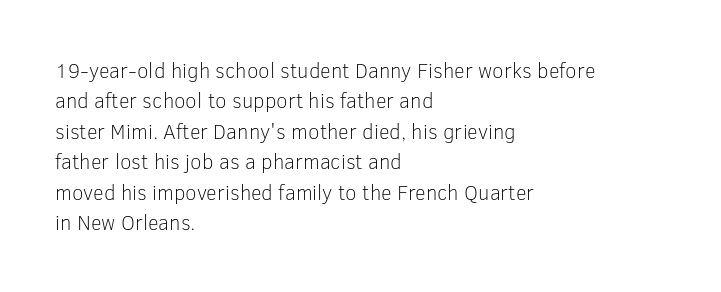
The image shows 21 px text type, upright; set left-aligned, normal line spacing (1.45x), normal letter spacing, not underlined.
